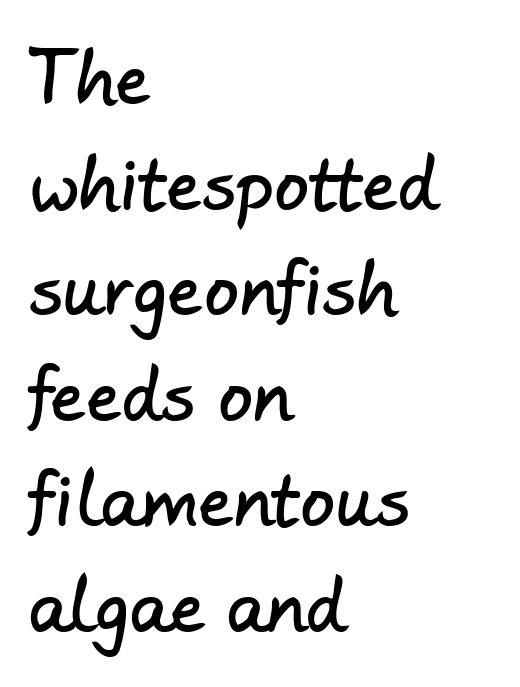
Q: Is the typeface a serif or a sans-serif typeface? A: Sans-serif.
Q: Is the text underlined? A: No.
Q: How is the paragraph aligned? A: Left-aligned.
Q: Is the spacing between letters normal or unusually wide? A: Normal.
Q: Is the spacing between lines tight, normal or loose? A: Normal.
Q: Width (condensed, normal, or wide)? A: Normal.
Q: Stroke contrast? A: Low.
Q: x-height? A: Small.
Q: Monospaced? A: No.
